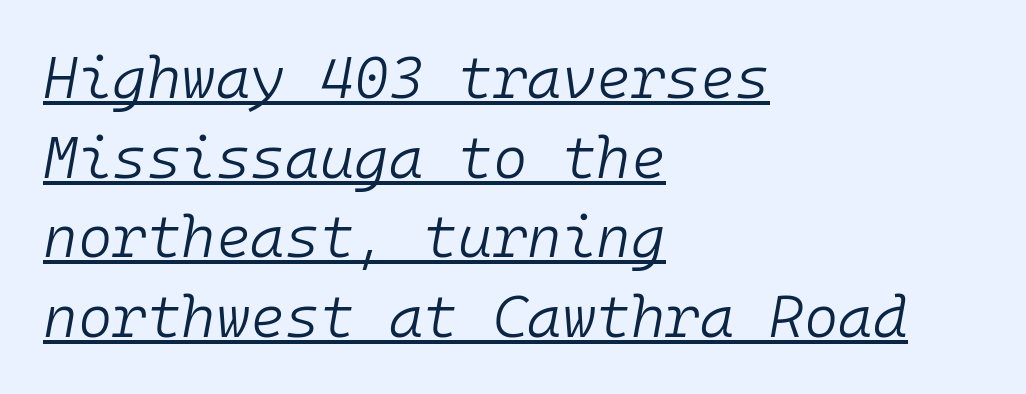
Q: Is the text bold? A: No.
Q: Is the text italic (slanted)? A: Yes, it leans right by about 10 degrees.
Q: Is the text underlined? A: Yes.
Q: How is the paragraph aligned? A: Left-aligned.
Q: Is the spacing between letters normal or unusually wide? A: Normal.
Q: Is the spacing between lines tight, normal or loose? A: Normal.
Q: Width (condensed, normal, or wide)? A: Normal.
Q: Stroke contrast? A: Low.
Q: x-height? A: Medium.
Q: Monospaced? A: Yes.
